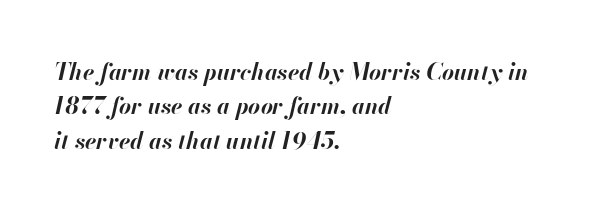
This sample uses plain, unmodified letter spacing. Does the copy run flush right? No — it runs flush left. The letters are bold, with thick, heavy strokes. A clean baseline with only descenders dipping below it. Each new line begins a customary step beneath the previous one.
